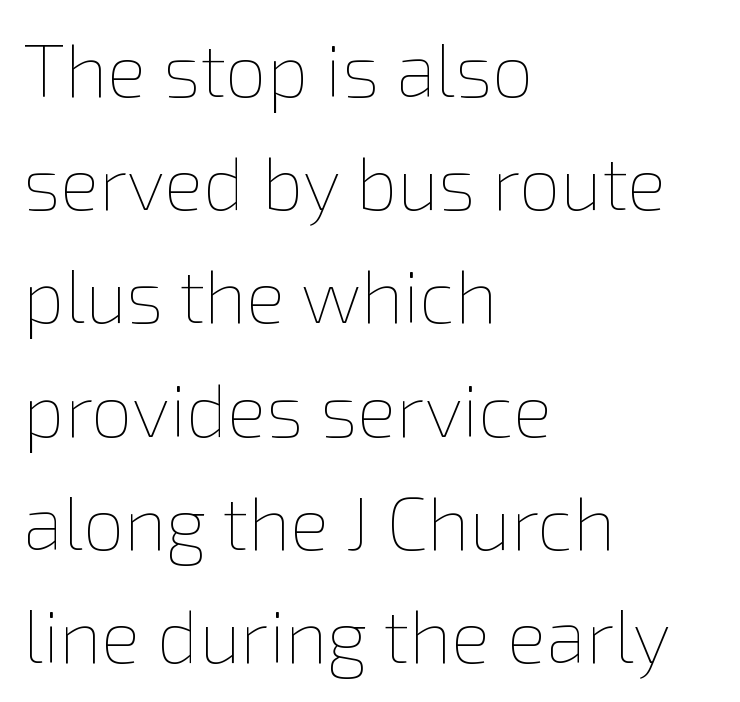
The image shows 74 px thin type, upright; set left-aligned, normal line spacing (1.53x), normal letter spacing, not underlined; low stroke contrast and a medium x-height.
